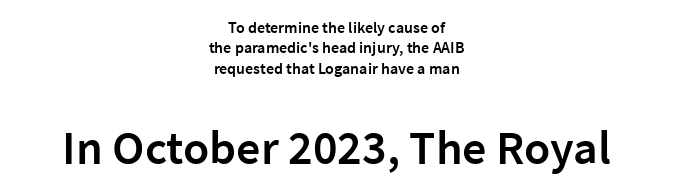
Q: Is the text bold? A: Semi-bold.
Q: Is the text italic (slanted)? A: No, it is upright.
Q: Is the typeface a serif or a sans-serif typeface? A: Sans-serif.
Q: Is the text underlined? A: No.
Q: How is the paragraph aligned? A: Centered.
Q: Is the spacing between letters normal or unusually wide? A: Normal.
Q: Is the spacing between lines tight, normal or loose? A: Normal.
Q: Which block of text is set in a larger size, the first (top) or the second (bottom)? A: The second (bottom) one.
Q: Width (condensed, normal, or wide)? A: Normal.
Q: Stroke contrast? A: Low.
Q: x-height? A: Medium.
Q: Monospaced? A: No.
